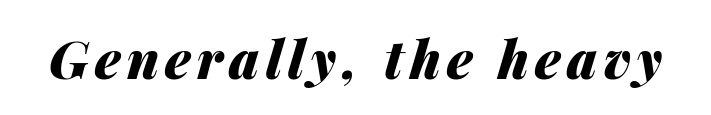
The image shows 52 px heavy type, italic (leaning right); set not underlined; medium stroke contrast and a medium x-height.
